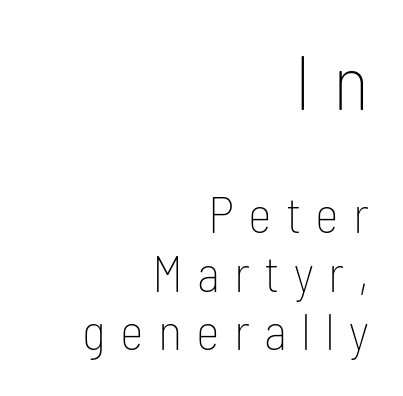
{"serif": "no", "italic": "no", "bold": "no", "weight": "thin", "width": "condensed", "stroke_contrast": "low", "x_height": "medium", "monospaced": "no", "underline": "no", "align": "right", "line_spacing": "tight", "line_spacing_ratio": 1.15, "letter_spacing": "wide", "letter_spacing_em": 0.28, "larger_block": "first", "size_ratio": 1.49, "glyph_px": 76}
